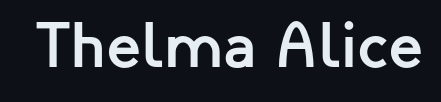
Q: Is the text bold? A: Yes.
Q: Is the text italic (slanted)? A: No, it is upright.
Q: Is the typeface a serif or a sans-serif typeface? A: Sans-serif.
Q: Is the text underlined? A: No.
Q: Is the spacing between letters normal or unusually wide? A: Normal.
Q: Width (condensed, normal, or wide)? A: Normal.
Q: Stroke contrast? A: Low.
Q: x-height? A: Medium.
Q: Monospaced? A: No.
